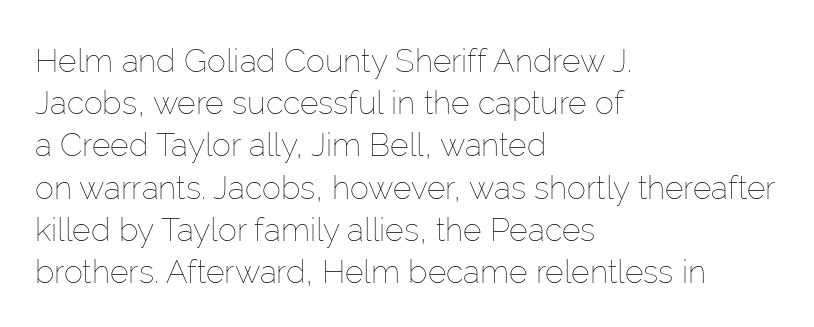
Q: Is the text bold? A: No.
Q: Is the text italic (slanted)? A: No, it is upright.
Q: Is the text underlined? A: No.
Q: How is the paragraph aligned? A: Left-aligned.
Q: Is the spacing between letters normal or unusually wide? A: Normal.
Q: Is the spacing between lines tight, normal or loose? A: Normal.
Q: Width (condensed, normal, or wide)? A: Normal.
Q: Stroke contrast? A: Low.
Q: x-height? A: Medium.
Q: Monospaced? A: No.
